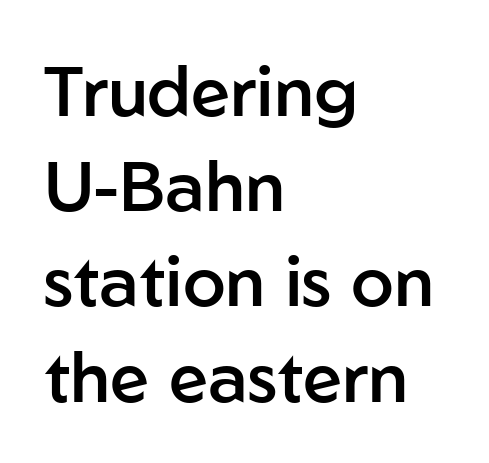
{"serif": "no", "italic": "no", "bold": "semi", "weight": "semibold", "width": "normal", "stroke_contrast": "low", "x_height": "medium", "monospaced": "no", "underline": "no", "align": "left", "line_spacing": "normal", "line_spacing_ratio": 1.36, "letter_spacing": "normal", "letter_spacing_em": 0.0, "glyph_px": 70}
